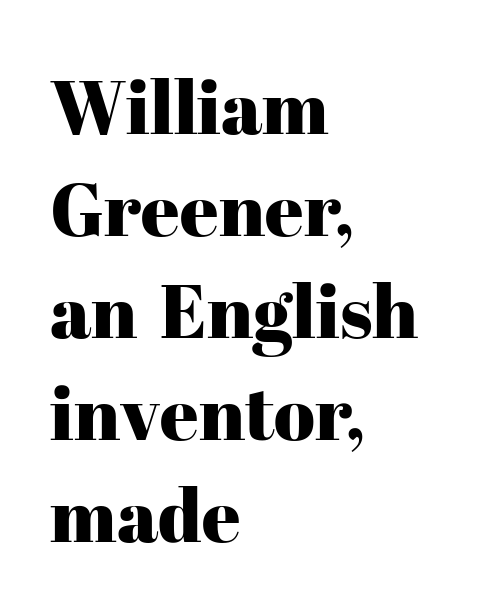
{"serif": "yes", "italic": "no", "width": "normal", "stroke_contrast": "high", "x_height": "medium", "monospaced": "no", "underline": "no", "align": "left", "line_spacing": "normal", "line_spacing_ratio": 1.36, "letter_spacing": "normal", "letter_spacing_em": 0.0, "glyph_px": 75}
